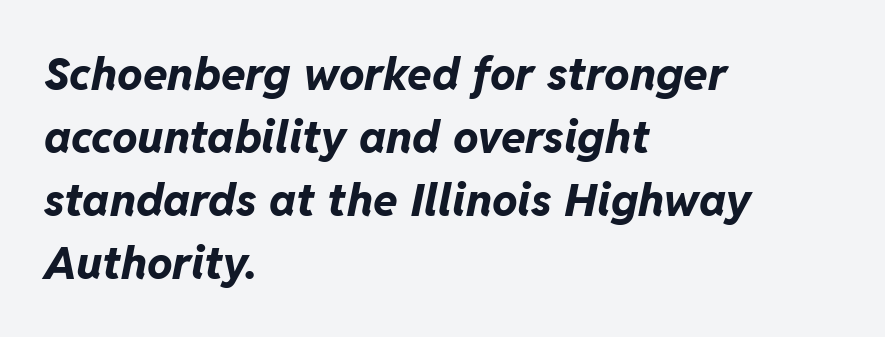
{"italic": "yes", "lean": "right", "slant_degrees": 11, "bold": "yes", "weight": "bold", "width": "normal", "stroke_contrast": "low", "x_height": "medium", "monospaced": "no", "underline": "no", "align": "left", "line_spacing": "normal", "line_spacing_ratio": 1.4, "letter_spacing": "normal", "letter_spacing_em": 0.0, "glyph_px": 45}
